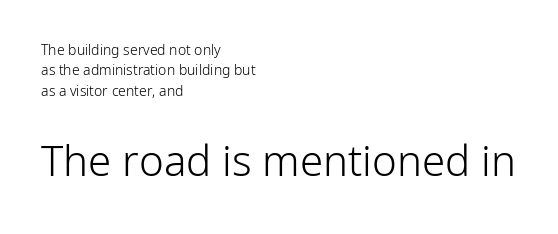
You could call the tracking neutral — neither tight nor loose. The glyphs in this specimen are sans serif. The rendering uses natural spacing where letterforms have individual widths. Style check: upright. Size contrast runs from small at the top to large at the bottom. One-word summary of the alignment: left.
